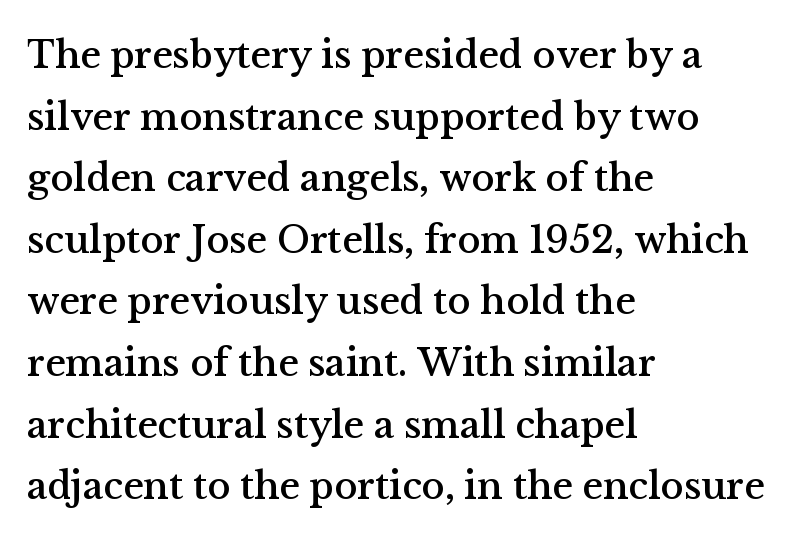
The image shows 39 px serif type, upright; set left-aligned, normal line spacing (1.58x), normal letter spacing, not underlined; medium stroke contrast and a medium x-height.
